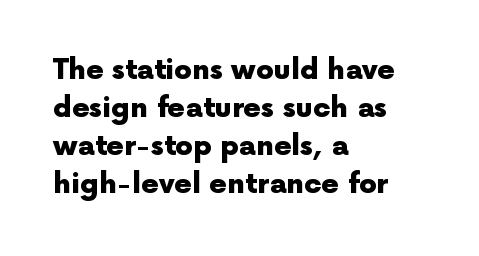
Q: Is the text bold? A: Yes.
Q: Is the text italic (slanted)? A: No, it is upright.
Q: Is the typeface a serif or a sans-serif typeface? A: Sans-serif.
Q: Is the text underlined? A: No.
Q: How is the paragraph aligned? A: Left-aligned.
Q: Is the spacing between letters normal or unusually wide? A: Normal.
Q: Is the spacing between lines tight, normal or loose? A: Normal.
Q: Width (condensed, normal, or wide)? A: Normal.
Q: x-height? A: Medium.
Q: Monospaced? A: No.
